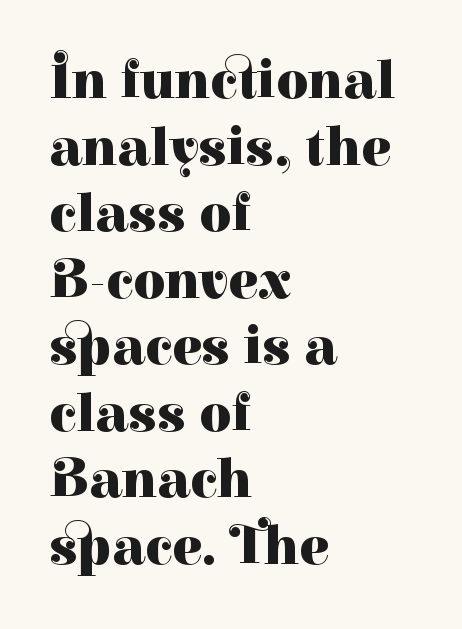
Q: Is the text bold? A: Yes.
Q: Is the text italic (slanted)? A: No, it is upright.
Q: Is the typeface a serif or a sans-serif typeface? A: Serif.
Q: Is the text underlined? A: No.
Q: How is the paragraph aligned? A: Left-aligned.
Q: Is the spacing between letters normal or unusually wide? A: Normal.
Q: Width (condensed, normal, or wide)? A: Normal.
Q: Stroke contrast? A: High.
Q: x-height? A: Medium.
Q: Monospaced? A: No.
